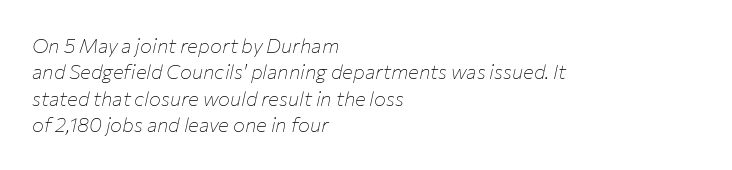
Clear beneath every line of the passage. Spacing between characters is what you'd get straight out of the box. Teacher's note: observe the even left margin — that is flush-left alignment. This reads as an unemphasized weight, regular at the heaviest. Leading: standard.
